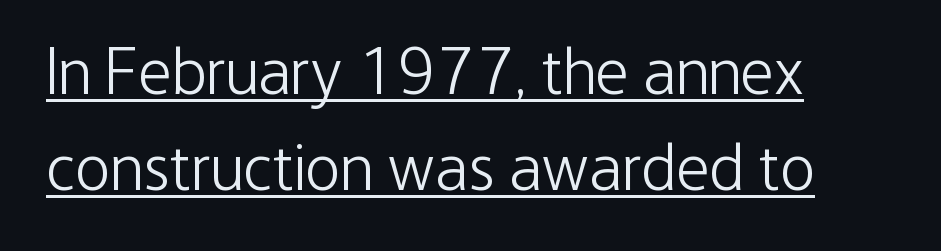
The image shows 66 px light, condensed sans-serif type, upright; set left-aligned, normal line spacing (1.45x), normal letter spacing, underlined; low stroke contrast and a medium x-height.
